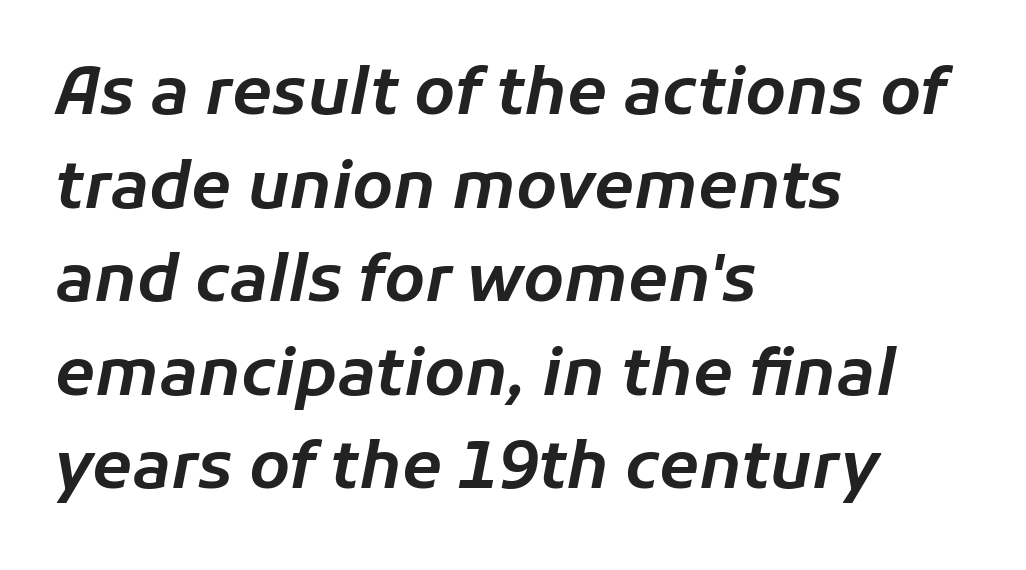
Think of a printed novel: that variable character pitch is what you see here. This sample is left-justified, so line endings fall wherever the words run out. Between one letter and the next there's only the usual sliver of space. Notice how descenders clear the ascenders below comfortably — that's standard leading.
